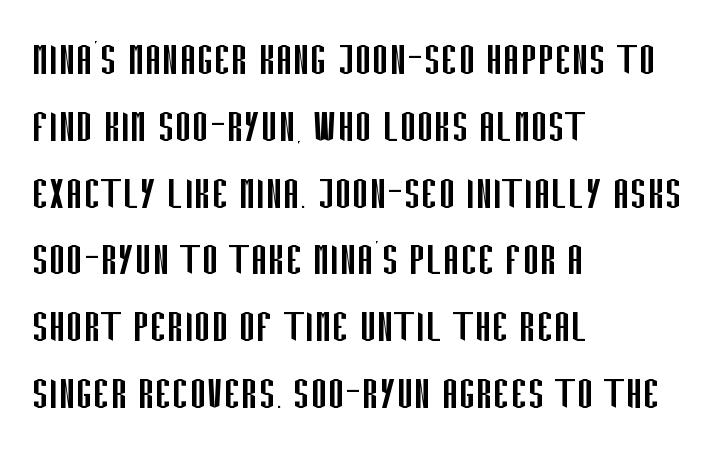
{"serif": "no", "italic": "no", "bold": "no", "weight": "regular", "width": "condensed", "stroke_contrast": "low", "x_height": "large", "monospaced": "no", "underline": "no", "align": "left", "line_spacing": "normal", "line_spacing_ratio": 1.31, "letter_spacing": "normal", "letter_spacing_em": 0.0, "glyph_px": 51}
